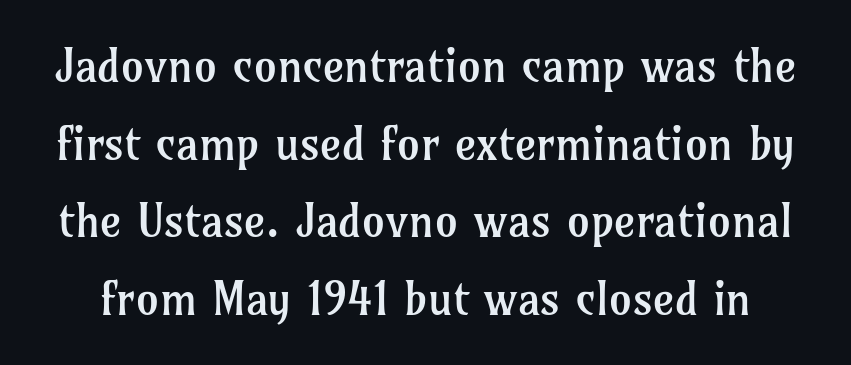
The image shows 46 px regular-weight serif type, upright; set normal line spacing (1.69x), normal letter spacing, not underlined; low stroke contrast and a medium x-height.
